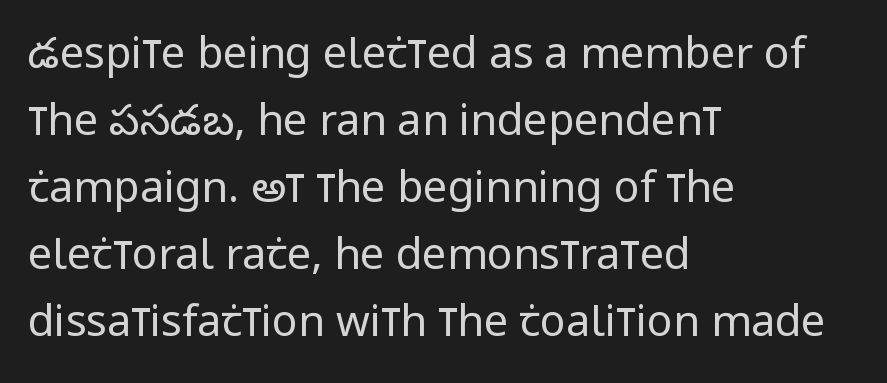
Q: Is the text bold? A: No.
Q: Is the text italic (slanted)? A: No, it is upright.
Q: Is the typeface a serif or a sans-serif typeface? A: Sans-serif.
Q: Is the text underlined? A: No.
Q: How is the paragraph aligned? A: Left-aligned.
Q: Is the spacing between letters normal or unusually wide? A: Normal.
Q: Is the spacing between lines tight, normal or loose? A: Normal.
Q: Width (condensed, normal, or wide)? A: Condensed.
Q: Stroke contrast? A: Low.
Q: x-height? A: Large.
Q: Monospaced? A: No.
